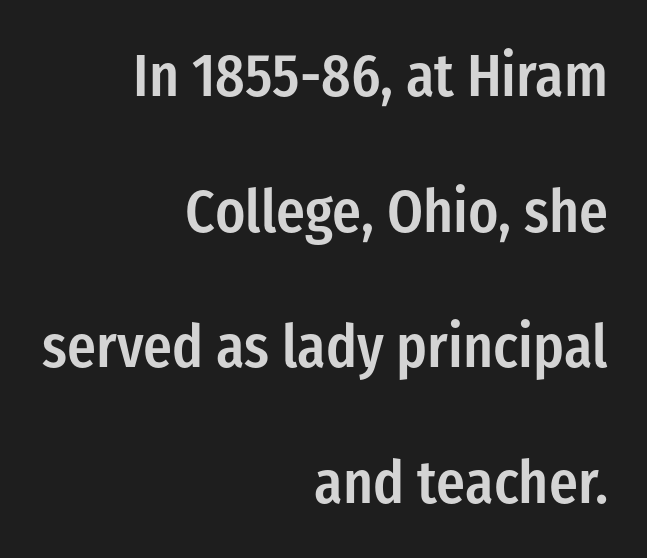
The image shows 60 px semibold, condensed sans-serif type, upright; set right-aligned, loose line spacing (2.26x), normal letter spacing, not underlined; low stroke contrast and a medium x-height.
